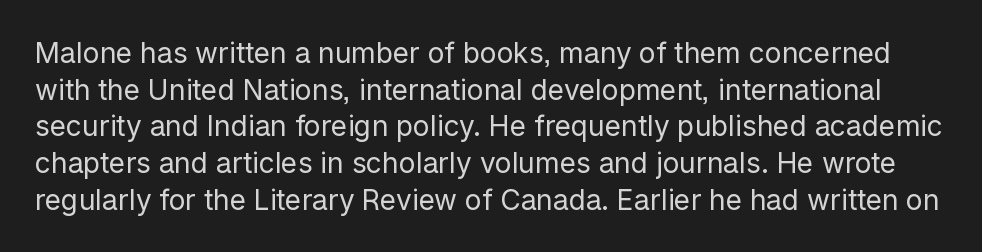
Q: Is the text bold? A: No.
Q: Is the text italic (slanted)? A: No, it is upright.
Q: Is the typeface a serif or a sans-serif typeface? A: Sans-serif.
Q: Is the text underlined? A: No.
Q: Is the spacing between letters normal or unusually wide? A: Normal.
Q: Is the spacing between lines tight, normal or loose? A: Normal.
Q: Width (condensed, normal, or wide)? A: Normal.
Q: Stroke contrast? A: Low.
Q: x-height? A: Medium.
Q: Monospaced? A: No.
